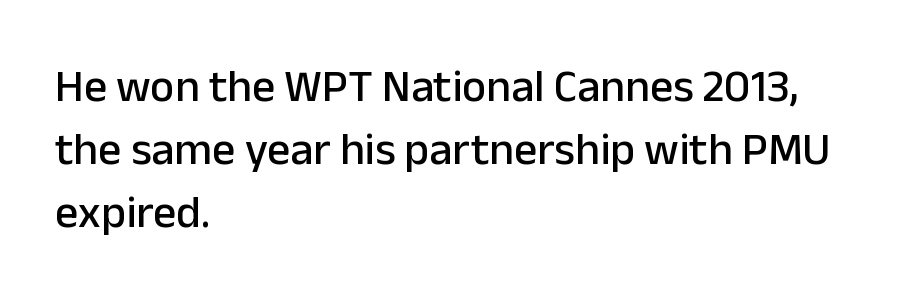
{"serif": "no", "italic": "no", "width": "normal", "stroke_contrast": "low", "x_height": "medium", "monospaced": "no", "underline": "no", "align": "left", "line_spacing": "normal", "line_spacing_ratio": 1.37, "letter_spacing": "normal", "letter_spacing_em": 0.0, "glyph_px": 46}
